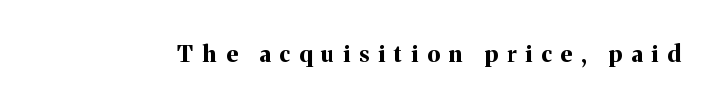
Q: Is the text bold? A: Yes.
Q: Is the text italic (slanted)? A: No, it is upright.
Q: Is the text underlined? A: No.
Q: Is the spacing between letters normal or unusually wide? A: Unusually wide.
